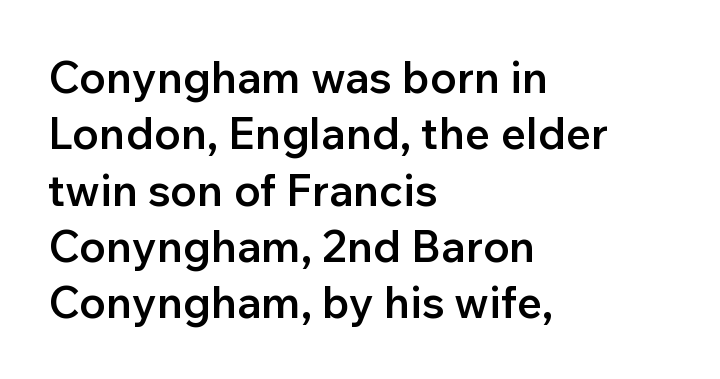
{"serif": "no", "italic": "no", "bold": "semi", "weight": "semibold", "width": "normal", "stroke_contrast": "low", "x_height": "medium", "monospaced": "no", "underline": "no", "align": "left", "line_spacing": "normal", "line_spacing_ratio": 1.28, "letter_spacing": "normal", "letter_spacing_em": 0.0, "glyph_px": 44}
